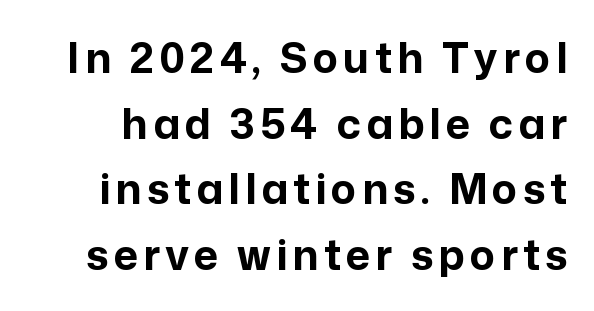
The image shows 42 px bold sans-serif type, upright; set normal line spacing (1.56x), not underlined; low stroke contrast and a medium x-height.
